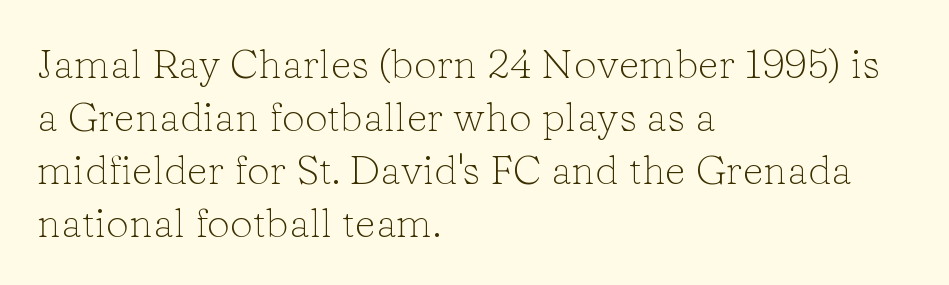
The words here are not underlined. The line-height multiplier appears to be the usual default. Do the characters align in a grid? No, the font is proportional. Caption: standard tracking, unaltered. Notice how the passage keeps a crisp vertical edge on the left only. Weight class: somewhere from thin through regular.
